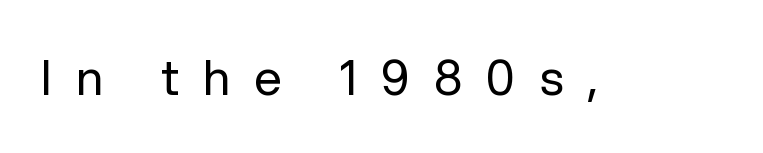
Observe the wide spacing: letters keep a clear distance from each other. Rule under the text: the space is simply empty. These lines are composed in type without serifs. The letters stand straight up with perfectly vertical stems.
